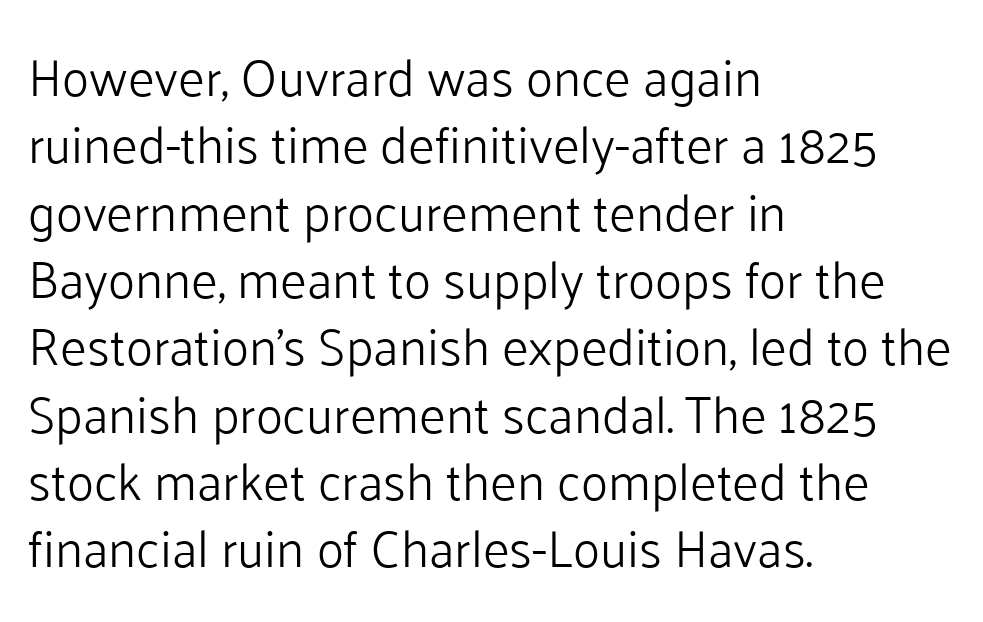
The rendering uses natural spacing where letterforms have individual widths. Decoration check: the copy has no underline. Every stem runs plumb, perpendicular to the baseline. In terms of letterspacing, this is plain default setting. Regarding serifs, this sample does without them. Honestly, the row spacing looks completely unremarkable.
